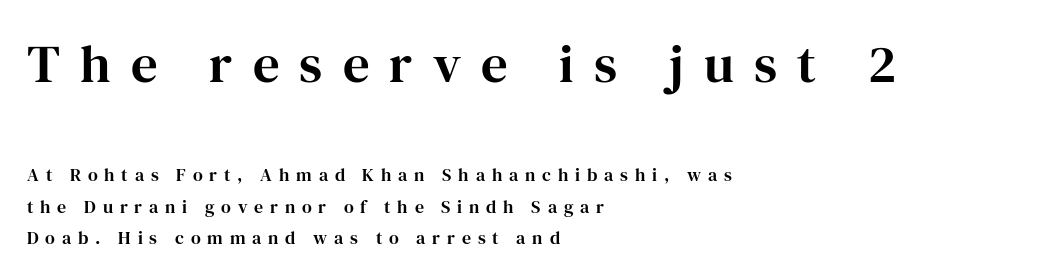
The image shows 53 px serif type, upright; set left-aligned, line spacing 1.75x, unusually wide letter spacing (+0.38 em), not underlined; the first (top) block is 2.94x larger; high stroke contrast and a medium x-height.
